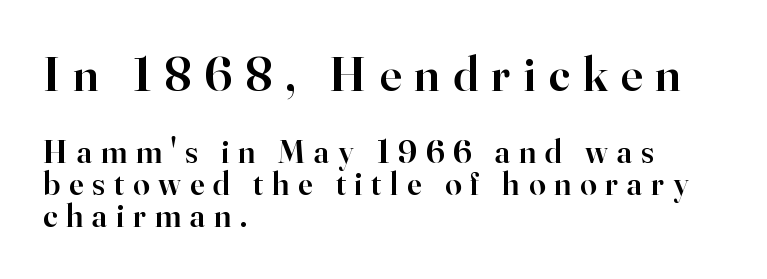
{"serif": "yes", "italic": "no", "bold": "semi", "weight": "semibold", "width": "normal", "stroke_contrast": "high", "x_height": "small", "monospaced": "no", "underline": "no", "align": "left", "line_spacing": "tight", "line_spacing_ratio": 0.97, "letter_spacing": "wide", "letter_spacing_em": 0.27, "larger_block": "first", "size_ratio": 1.48, "glyph_px": 49}
